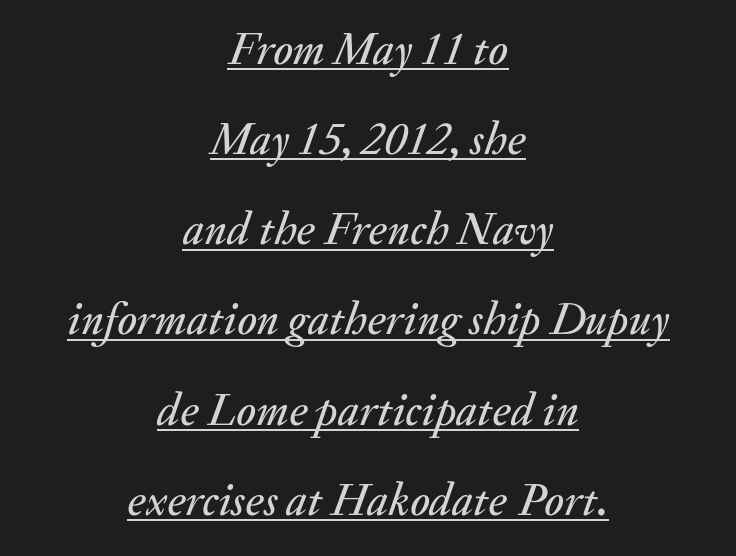
The image shows 46 px text type, italic (leaning right); set centered, loose line spacing (1.96x), normal letter spacing, underlined; medium stroke contrast and a small x-height.
